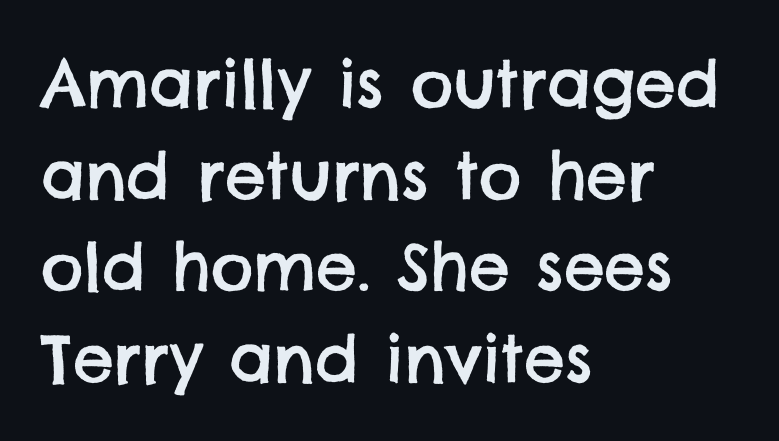
Q: Is the typeface a serif or a sans-serif typeface? A: Sans-serif.
Q: Is the text underlined? A: No.
Q: How is the paragraph aligned? A: Left-aligned.
Q: Is the spacing between letters normal or unusually wide? A: Normal.
Q: Is the spacing between lines tight, normal or loose? A: Normal.
Q: Width (condensed, normal, or wide)? A: Normal.
Q: Stroke contrast? A: Low.
Q: x-height? A: Large.
Q: Monospaced? A: No.
